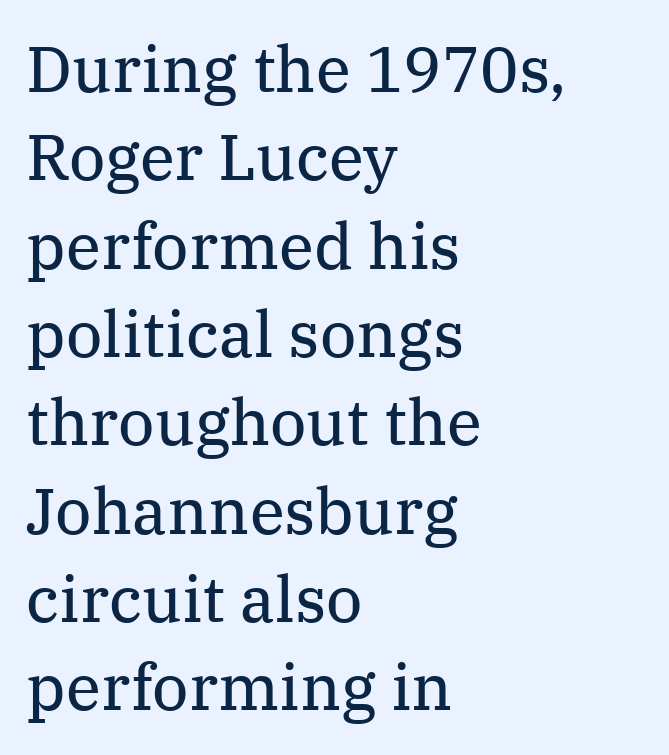
Q: Is the text bold? A: No.
Q: Is the text italic (slanted)? A: No, it is upright.
Q: Is the typeface a serif or a sans-serif typeface? A: Serif.
Q: Is the text underlined? A: No.
Q: How is the paragraph aligned? A: Left-aligned.
Q: Is the spacing between letters normal or unusually wide? A: Normal.
Q: Is the spacing between lines tight, normal or loose? A: Normal.
Q: Width (condensed, normal, or wide)? A: Normal.
Q: Stroke contrast? A: Medium.
Q: x-height? A: Medium.
Q: Monospaced? A: No.
